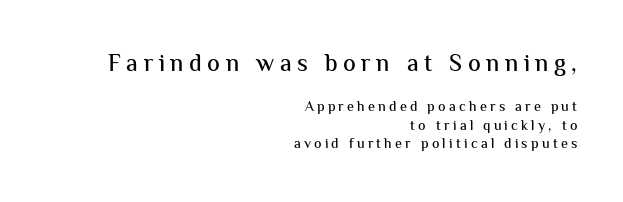
{"italic": "no", "underline": "no", "align": "right", "line_spacing": "normal", "line_spacing_ratio": 1.3, "letter_spacing": "wide", "letter_spacing_em": 0.23, "larger_block": "first", "size_ratio": 1.71, "glyph_px": 24}
